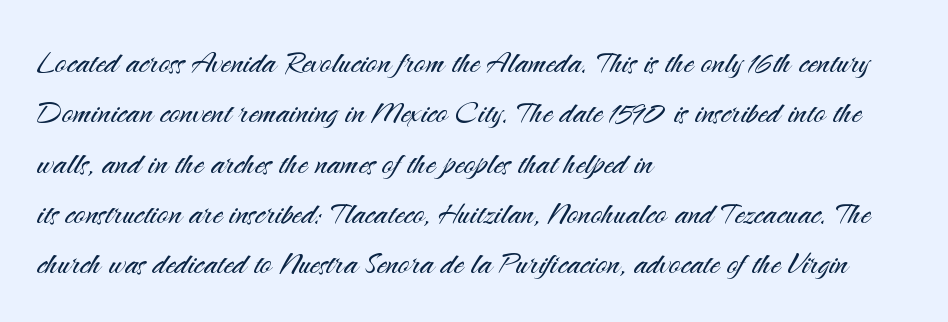
Serif or sans? Sans — the stroke terminals are bare. Horizontal alignment here is leftward, the default for most running prose. Lines of text with bare space underneath. Tracking value appears to be zero — textbook default spacing. No chunkiness to these letters — they're not bold.
